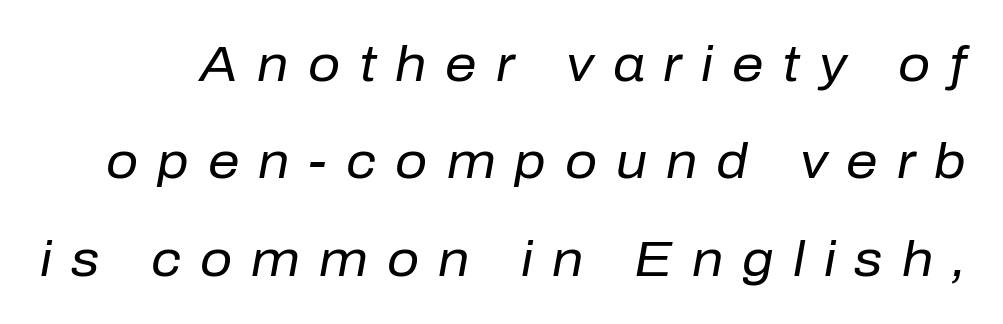
{"italic": "yes", "lean": "right", "slant_degrees": 10, "bold": "no", "weight": "regular", "width": "normal", "stroke_contrast": "low", "x_height": "medium", "monospaced": "no", "underline": "no", "line_spacing": "loose", "line_spacing_ratio": 1.95, "letter_spacing": "wide", "letter_spacing_em": 0.38, "glyph_px": 50}
